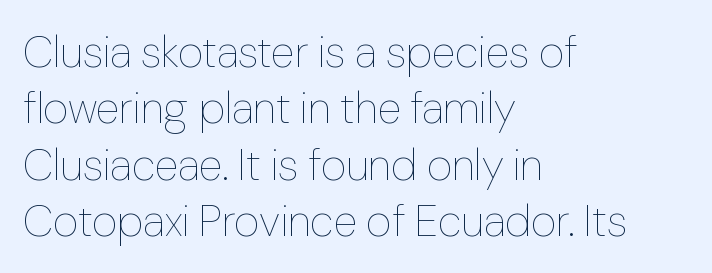
Stroke mass is kept to a normal reading level or below. The designer left line spacing at the default. Reading down the block, your eye returns to a fixed left position each line. Glyph-to-glyph distance matches everyday printed text. Any mark beneath the type? The region is blank.
